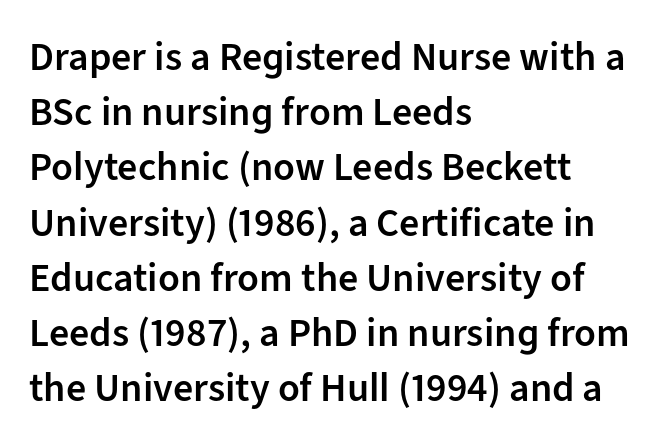
The paragraph has a hard left edge and a soft right edge. Set as a demibold, roughly 600 on the weight scale. You can tell it's not italic because the verticals are truly vertical. Each word holds together tightly as a unit, with standard inter-letter gaps.
